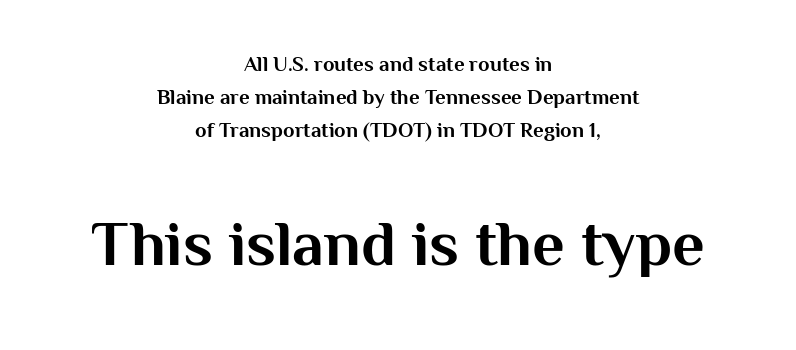
{"serif": "no", "italic": "no", "bold": "yes", "weight": "bold", "width": "normal", "stroke_contrast": "medium", "x_height": "medium", "monospaced": "no", "underline": "no", "align": "center", "line_spacing": "normal", "line_spacing_ratio": 1.57, "letter_spacing": "normal", "letter_spacing_em": 0.0, "larger_block": "second", "size_ratio": 3.05, "glyph_px": 64}
